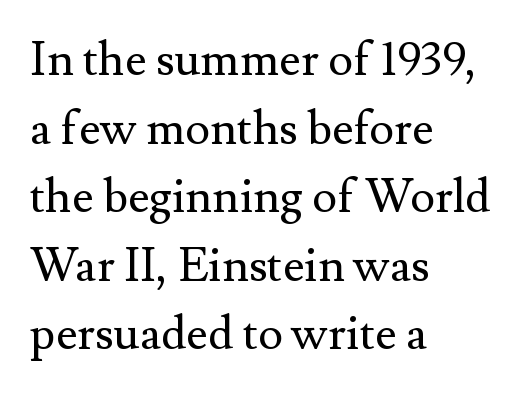
Weight: in the light-to-regular range. Horizontally, the lines are justified to the leading edge only. Regarding leading, the lines here are spaced in the standard way. Does extra space separate the letters? No, they use regular spacing. You can tell it's not italic because the verticals are truly vertical. Only glyphs here, with clear space below each row.
